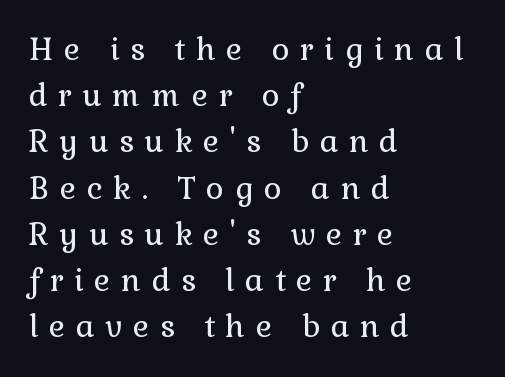
{"serif": "yes", "italic": "no", "bold": "no", "weight": "regular", "width": "normal", "x_height": "medium", "monospaced": "no", "underline": "no", "align": "left", "line_spacing": "normal", "line_spacing_ratio": 1.49, "letter_spacing": "wide", "letter_spacing_em": 0.34, "glyph_px": 31}
